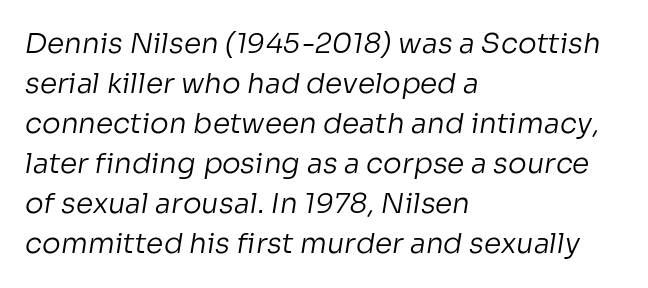
Q: Is the text bold? A: No.
Q: Is the typeface a serif or a sans-serif typeface? A: Sans-serif.
Q: Is the text underlined? A: No.
Q: How is the paragraph aligned? A: Left-aligned.
Q: Is the spacing between letters normal or unusually wide? A: Normal.
Q: Is the spacing between lines tight, normal or loose? A: Normal.
Q: Width (condensed, normal, or wide)? A: Normal.
Q: Stroke contrast? A: Low.
Q: x-height? A: Medium.
Q: Monospaced? A: No.
